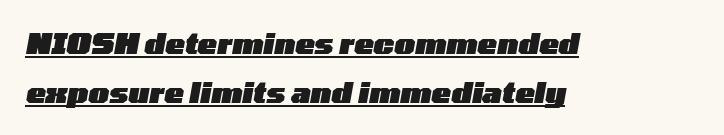
{"italic": "yes", "lean": "right", "slant_degrees": 10, "bold": "yes", "weight": "heavy", "width": "wide", "stroke_contrast": "low", "x_height": "medium", "monospaced": "no", "underline": "yes", "align": "left", "line_spacing": "normal", "line_spacing_ratio": 1.69, "letter_spacing": "normal", "letter_spacing_em": 0.0, "glyph_px": 29}
